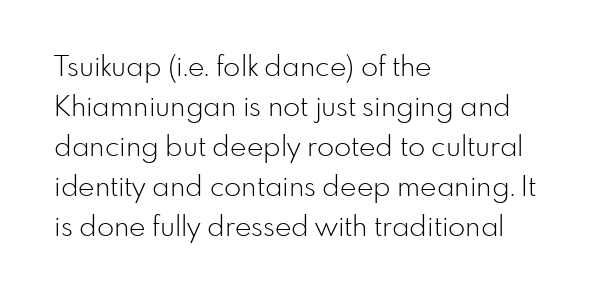
Q: Is the text bold? A: No.
Q: Is the text italic (slanted)? A: No, it is upright.
Q: Is the typeface a serif or a sans-serif typeface? A: Sans-serif.
Q: Is the text underlined? A: No.
Q: How is the paragraph aligned? A: Left-aligned.
Q: Is the spacing between letters normal or unusually wide? A: Normal.
Q: Is the spacing between lines tight, normal or loose? A: Normal.
Q: Width (condensed, normal, or wide)? A: Normal.
Q: Stroke contrast? A: Low.
Q: x-height? A: Small.
Q: Monospaced? A: No.
